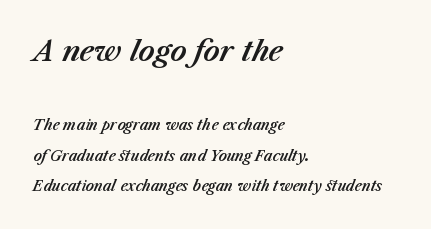
No extra tracking has been applied to these lines. The line-height multiplier appears high, well above default. The lettering tilts uniformly, giving the passage an italic look. A classic flush-left, rag-right setting is used for this passage. Quick note: underline off.
